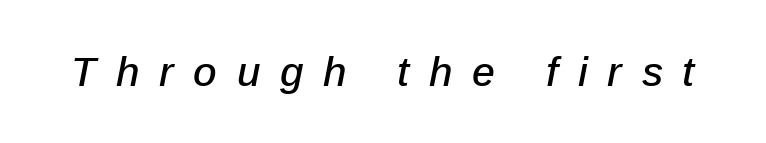
Q: Is the text italic (slanted)? A: Yes, it leans right by about 12 degrees.
Q: Is the text underlined? A: No.
Q: Is the spacing between letters normal or unusually wide? A: Unusually wide.
Q: Width (condensed, normal, or wide)? A: Normal.
Q: Stroke contrast? A: Low.
Q: x-height? A: Medium.
Q: Monospaced? A: No.
